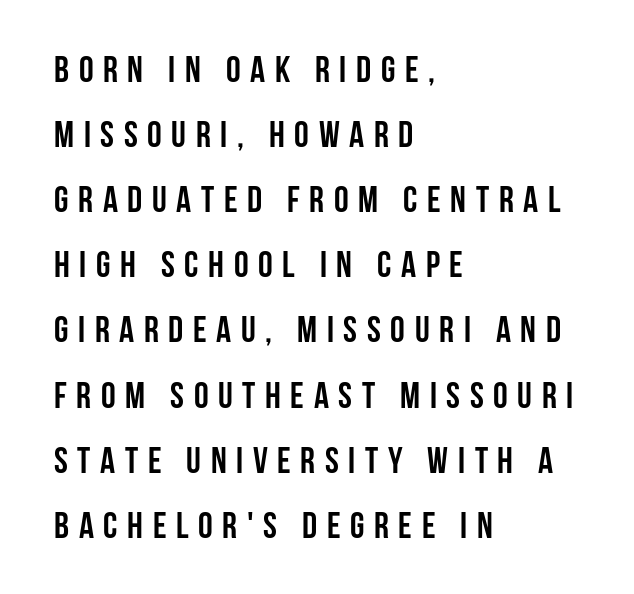
{"serif": "no", "italic": "no", "bold": "yes", "weight": "semibold", "width": "condensed", "stroke_contrast": "low", "x_height": "large", "monospaced": "no", "underline": "no", "align": "left", "line_spacing_ratio": 1.76, "letter_spacing": "wide", "letter_spacing_em": 0.26, "glyph_px": 37}
